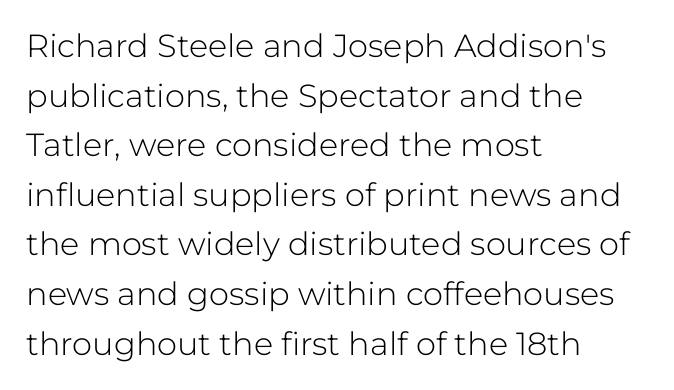
{"serif": "no", "italic": "no", "bold": "no", "weight": "light", "width": "normal", "stroke_contrast": "low", "x_height": "medium", "monospaced": "no", "underline": "no", "align": "left", "line_spacing": "normal", "line_spacing_ratio": 1.55, "letter_spacing": "normal", "letter_spacing_em": 0.0, "glyph_px": 32}
